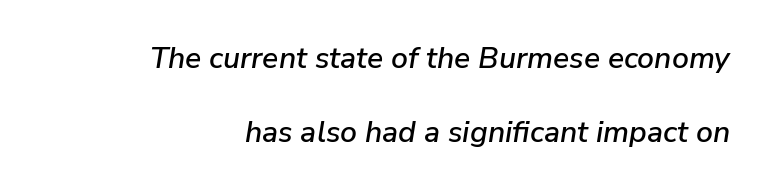
The image shows 30 px text type, italic (leaning right); set right-aligned, loose line spacing (2.47x), normal letter spacing, not underlined; low stroke contrast and a medium x-height.
